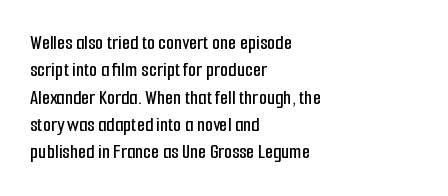
Q: Is the text italic (slanted)? A: No, it is upright.
Q: Is the text underlined? A: No.
Q: How is the paragraph aligned? A: Left-aligned.
Q: Is the spacing between letters normal or unusually wide? A: Normal.
Q: Is the spacing between lines tight, normal or loose? A: Normal.
